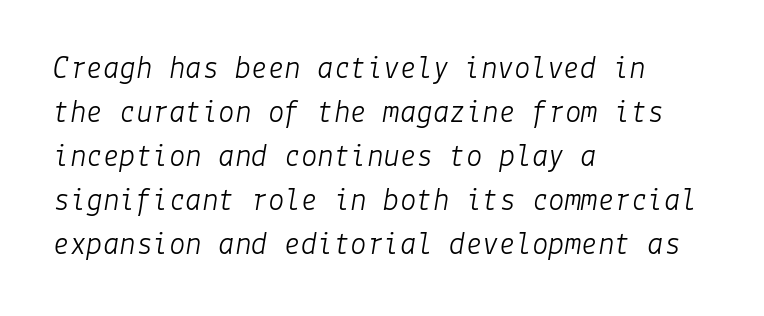
{"italic": "yes", "lean": "right", "slant_degrees": 9, "bold": "no", "weight": "light", "width": "normal", "stroke_contrast": "low", "x_height": "medium", "underline": "no", "align": "left", "line_spacing": "normal", "line_spacing_ratio": 1.33, "letter_spacing": "normal", "letter_spacing_em": 0.0, "glyph_px": 33}
